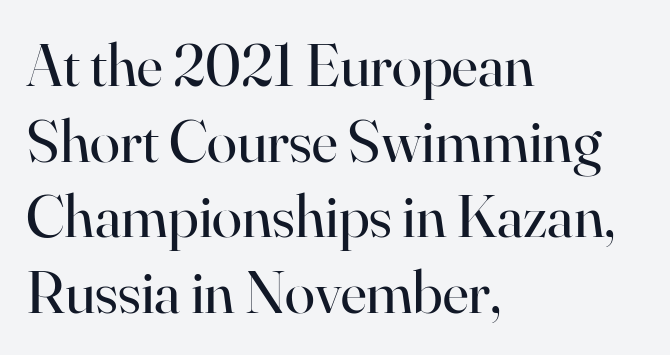
{"serif": "yes", "italic": "no", "bold": "no", "weight": "regular", "width": "normal", "stroke_contrast": "high", "x_height": "small", "monospaced": "no", "underline": "no", "align": "left", "line_spacing_ratio": 1.24, "letter_spacing": "normal", "letter_spacing_em": 0.0, "glyph_px": 61}
